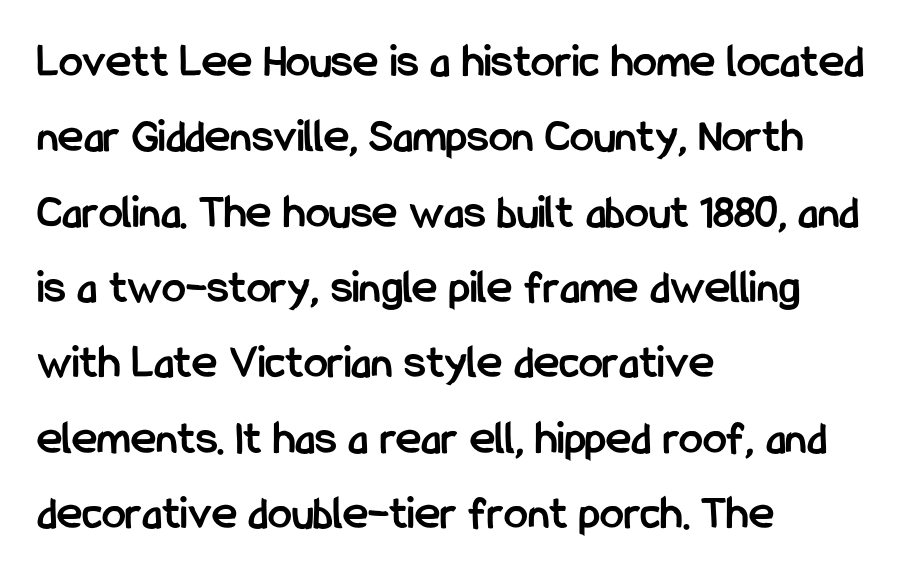
Type without underlining. A normal amount of white space separates one row of letters from the next. Is the letter spacing exaggerated? No — it looks like the ordinary default. Italic? Not at all — the glyphs are vertical. The lines are quadded left. A full-strength bold gives these letters their thick strokes.
